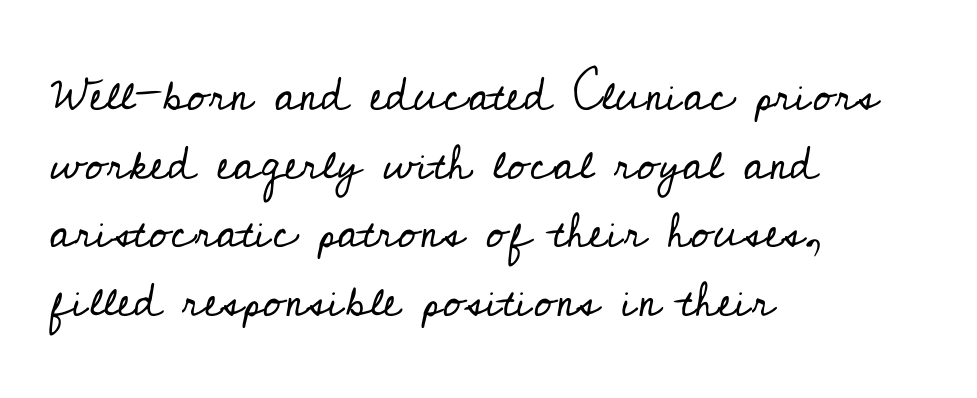
Q: Is the text bold? A: No.
Q: Is the text italic (slanted)? A: Yes.
Q: Is the typeface a serif or a sans-serif typeface? A: Serif.
Q: Is the text underlined? A: No.
Q: How is the paragraph aligned? A: Left-aligned.
Q: Is the spacing between letters normal or unusually wide? A: Normal.
Q: Is the spacing between lines tight, normal or loose? A: Normal.
Q: Width (condensed, normal, or wide)? A: Normal.
Q: Stroke contrast? A: Low.
Q: x-height? A: Small.
Q: Monospaced? A: No.
